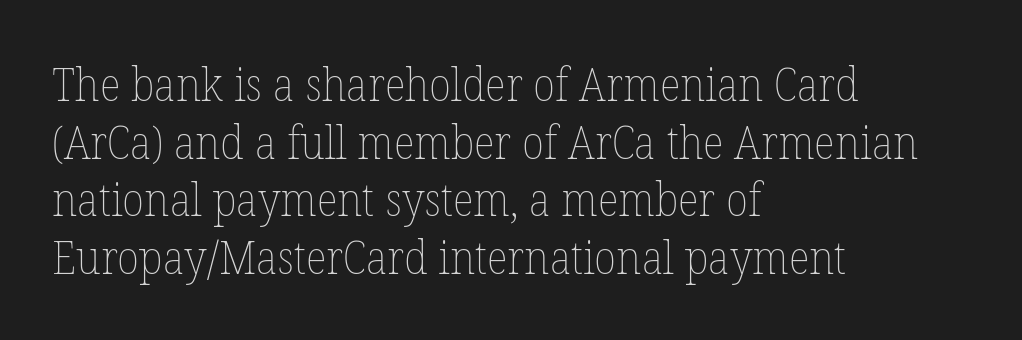
{"italic": "no", "bold": "no", "weight": "thin", "width": "normal", "stroke_contrast": "low", "x_height": "medium", "monospaced": "no", "underline": "no", "align": "left", "line_spacing": "normal", "line_spacing_ratio": 1.28, "letter_spacing": "normal", "letter_spacing_em": 0.0, "glyph_px": 45}
